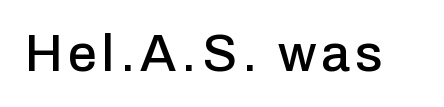
The image shows 52 px sans-serif type, upright; set not underlined; low stroke contrast and a medium x-height.
